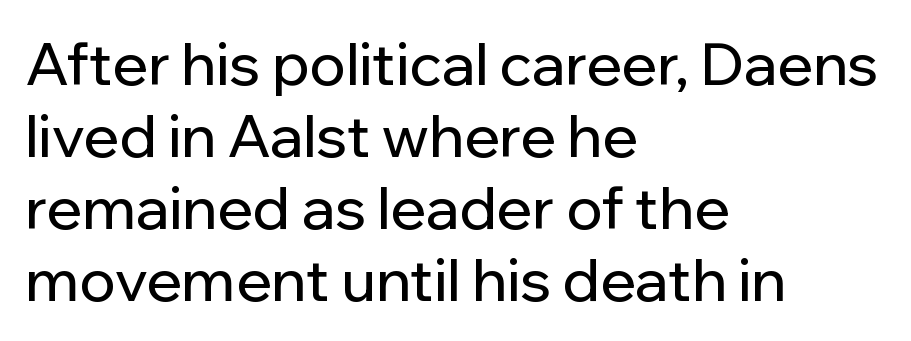
Default kerning and tracking; the words read as compact shapes. Has an underline been added? It has not. The rendering uses natural spacing where letterforms have individual widths. This rendering employs a face without finishing strokes, i.e., a sans-serif. The rendering anchors every line to the left-hand side.
